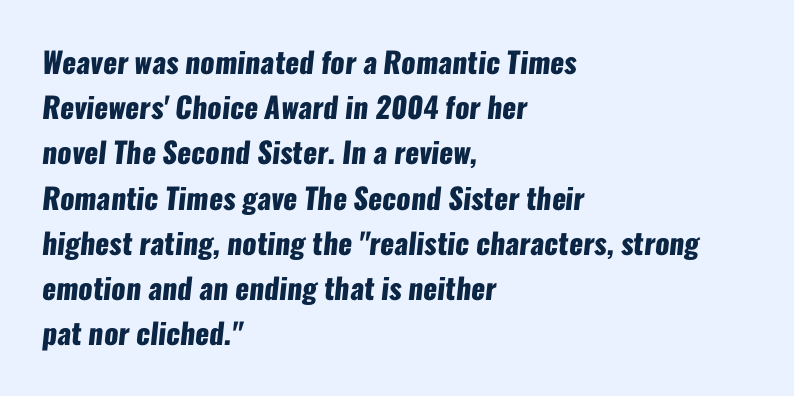
Q: Is the text bold? A: Yes.
Q: Is the typeface a serif or a sans-serif typeface? A: Sans-serif.
Q: Is the text underlined? A: No.
Q: How is the paragraph aligned? A: Left-aligned.
Q: Is the spacing between letters normal or unusually wide? A: Normal.
Q: Is the spacing between lines tight, normal or loose? A: Normal.
Q: Width (condensed, normal, or wide)? A: Condensed.
Q: Stroke contrast? A: Low.
Q: x-height? A: Medium.
Q: Monospaced? A: No.
